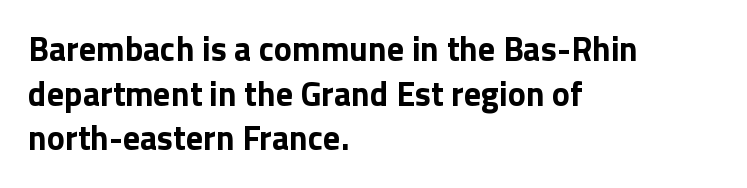
{"serif": "no", "italic": "no", "bold": "yes", "weight": "bold", "width": "normal", "stroke_contrast": "low", "x_height": "medium", "monospaced": "no", "underline": "no", "align": "left", "line_spacing": "normal", "line_spacing_ratio": 1.31, "letter_spacing": "normal", "letter_spacing_em": 0.0, "glyph_px": 34}
